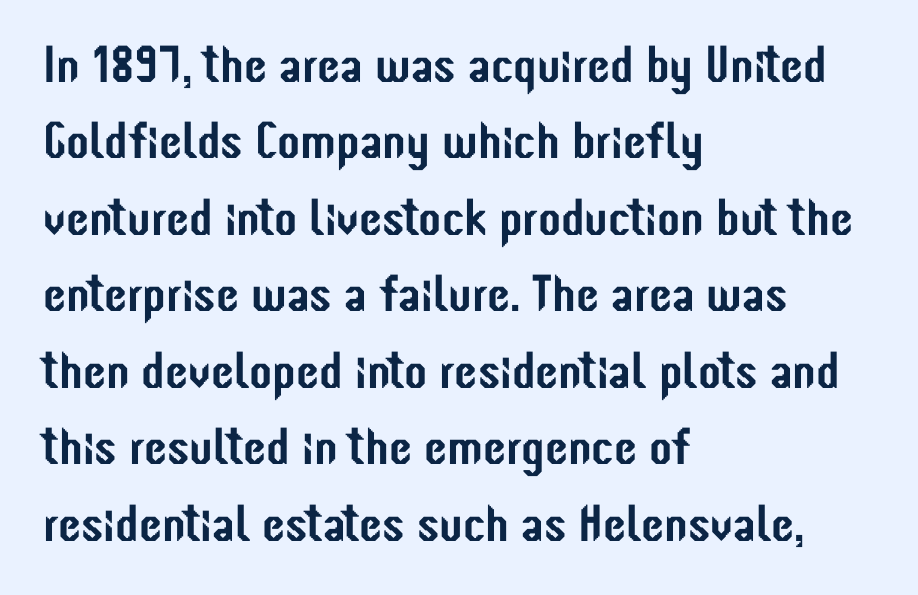
Q: Is the text italic (slanted)? A: No, it is upright.
Q: Is the typeface a serif or a sans-serif typeface? A: Sans-serif.
Q: Is the text underlined? A: No.
Q: How is the paragraph aligned? A: Left-aligned.
Q: Is the spacing between letters normal or unusually wide? A: Normal.
Q: Is the spacing between lines tight, normal or loose? A: Normal.
Q: Width (condensed, normal, or wide)? A: Condensed.
Q: Stroke contrast? A: Low.
Q: x-height? A: Medium.
Q: Monospaced? A: No.
